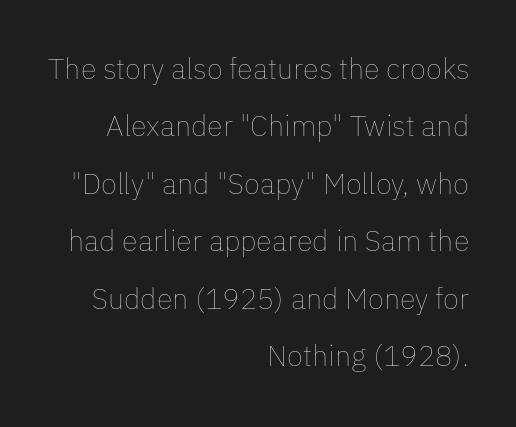
{"italic": "no", "bold": "no", "weight": "thin", "width": "normal", "stroke_contrast": "low", "x_height": "medium", "monospaced": "no", "underline": "no", "align": "right", "line_spacing": "loose", "line_spacing_ratio": 1.98, "letter_spacing": "normal", "letter_spacing_em": 0.0, "glyph_px": 29}
